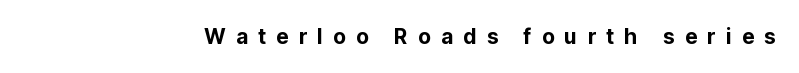
Any mark beneath the type? The region is blank. The type is letterspaced generously, with wide tracking. The letters stand straight up with perfectly vertical stems.
